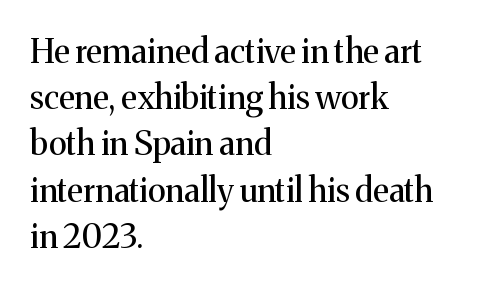
The image shows 33 px regular-weight serif type, upright; set left-aligned, normal line spacing (1.4x), normal letter spacing, not underlined; medium stroke contrast and a medium x-height.
